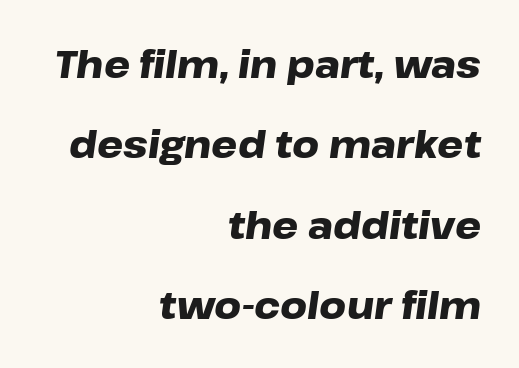
Q: Is the text bold? A: Yes.
Q: Is the text italic (slanted)? A: Yes, it leans right by about 8 degrees.
Q: Is the text underlined? A: No.
Q: How is the paragraph aligned? A: Right-aligned.
Q: Is the spacing between letters normal or unusually wide? A: Normal.
Q: Is the spacing between lines tight, normal or loose? A: Loose.
Q: Width (condensed, normal, or wide)? A: Wide.
Q: Stroke contrast? A: Low.
Q: x-height? A: Medium.
Q: Monospaced? A: No.
